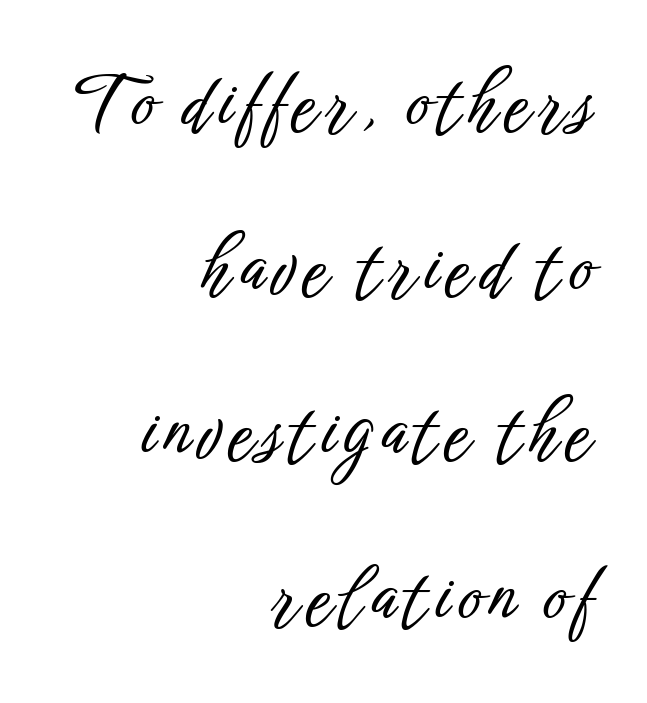
{"serif": "no", "width": "condensed", "stroke_contrast": "low", "x_height": "medium", "monospaced": "no", "underline": "no", "align": "right", "line_spacing": "loose", "line_spacing_ratio": 2.32, "glyph_px": 71}
